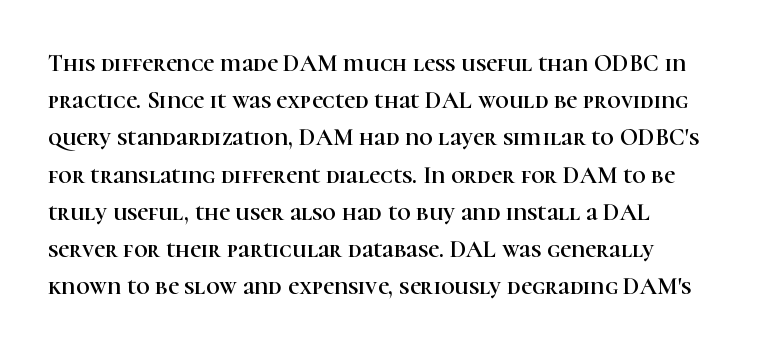
Check under the words: just untouched page. Notice how the stems are strictly vertical — no italics here. The gaps between neighbouring characters are ordinary and unremarkable. Vertical spacing — default.
